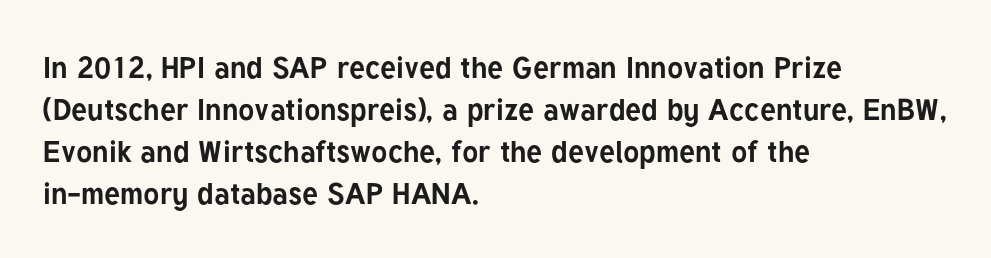
{"serif": "no", "italic": "no", "bold": "yes", "weight": "bold", "width": "normal", "stroke_contrast": "low", "x_height": "medium", "monospaced": "no", "underline": "no", "align": "left", "line_spacing": "normal", "line_spacing_ratio": 1.4, "letter_spacing": "normal", "letter_spacing_em": 0.0, "glyph_px": 30}
